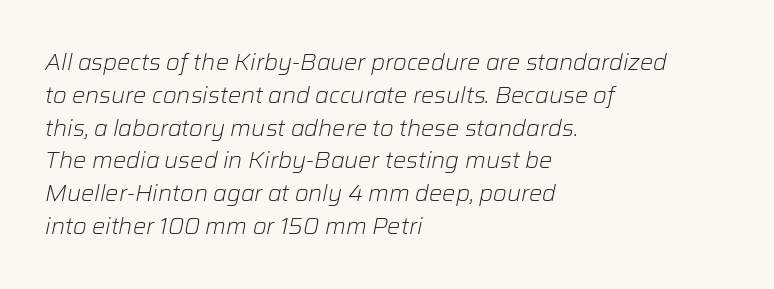
The image shows 22 px text type, italic (leaning right); set left-aligned, normal line spacing (1.49x), normal letter spacing, not underlined.
